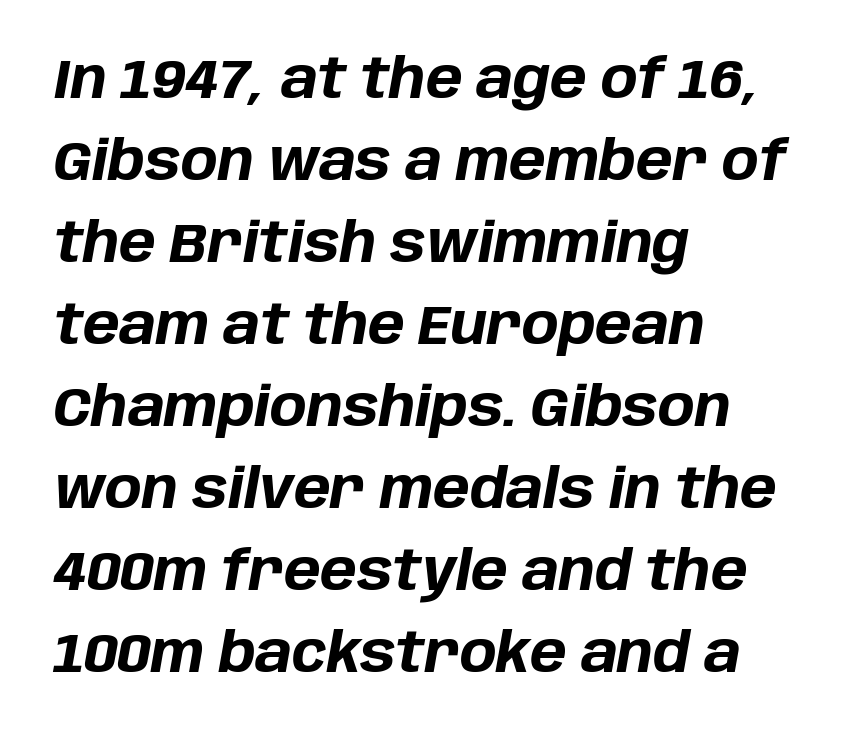
{"italic": "yes", "lean": "right", "slant_degrees": 10, "bold": "yes", "weight": "bold", "width": "normal", "stroke_contrast": "low", "x_height": "large", "monospaced": "no", "underline": "no", "align": "left", "line_spacing": "normal", "line_spacing_ratio": 1.49, "letter_spacing": "normal", "letter_spacing_em": 0.0, "glyph_px": 55}
